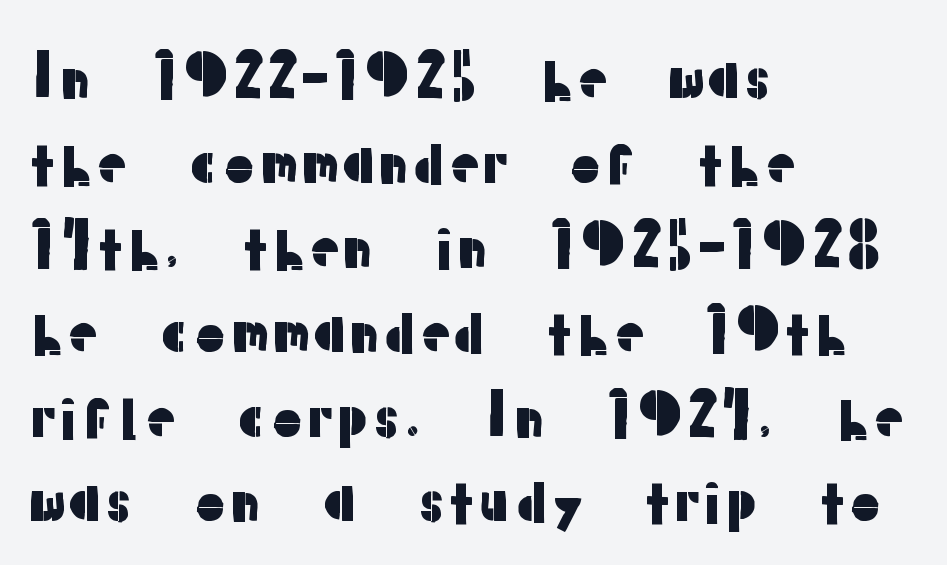
The image shows 58 px sans-serif type, upright; set left-aligned, normal line spacing (1.46x), normal letter spacing, not underlined; low stroke contrast and a medium x-height.
